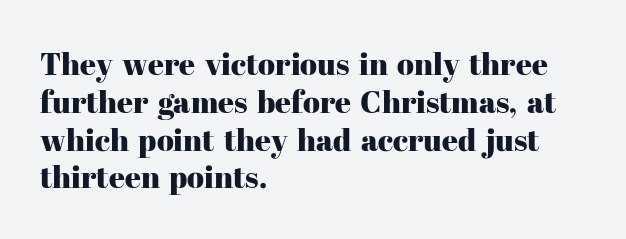
Q: Is the text italic (slanted)? A: No, it is upright.
Q: Is the typeface a serif or a sans-serif typeface? A: Serif.
Q: Is the text underlined? A: No.
Q: How is the paragraph aligned? A: Left-aligned.
Q: Is the spacing between letters normal or unusually wide? A: Normal.
Q: Width (condensed, normal, or wide)? A: Normal.
Q: Stroke contrast? A: High.
Q: x-height? A: Medium.
Q: Monospaced? A: No.
